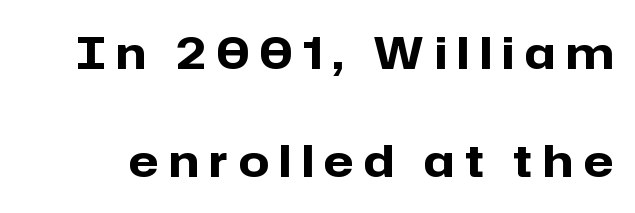
The image shows 44 px heavy sans-serif type, upright; set loose line spacing (2.45x), unusually wide letter spacing (+0.24 em), not underlined; low stroke contrast and a medium x-height.
